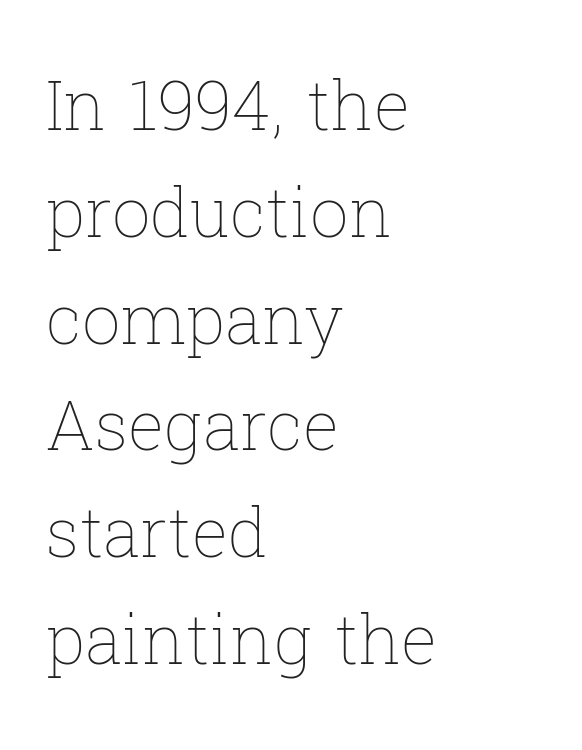
The image shows 68 px thin type, upright; set left-aligned, normal line spacing (1.57x), normal letter spacing, not underlined; low stroke contrast and a medium x-height.
